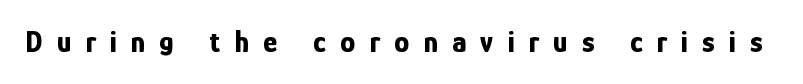
The image shows 30 px bold, condensed sans-serif type, upright; set unusually wide letter spacing (+0.48 em), not underlined; low stroke contrast and a medium x-height.
